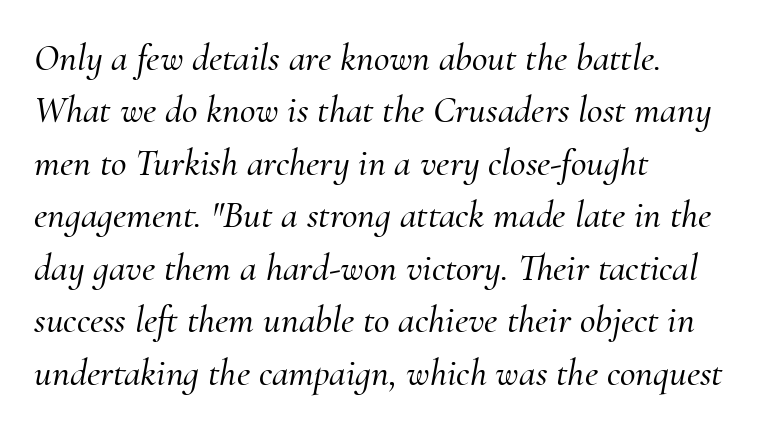
{"serif": "yes", "italic": "yes", "lean": "right", "slant_degrees": 10, "width": "normal", "stroke_contrast": "medium", "x_height": "small", "monospaced": "no", "underline": "no", "align": "left", "line_spacing": "normal", "line_spacing_ratio": 1.38, "letter_spacing": "normal", "letter_spacing_em": 0.0, "glyph_px": 38}
